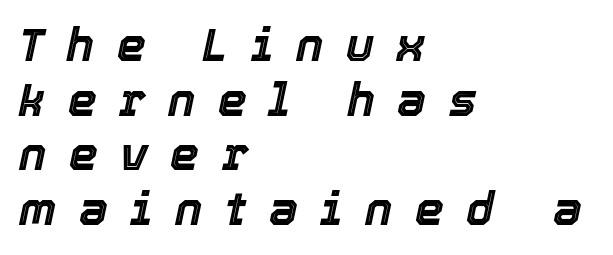
The image shows 46 px text type, italic (leaning right); set left-aligned, line spacing 1.19x, unusually wide letter spacing (+0.49 em), not underlined; a medium x-height.
